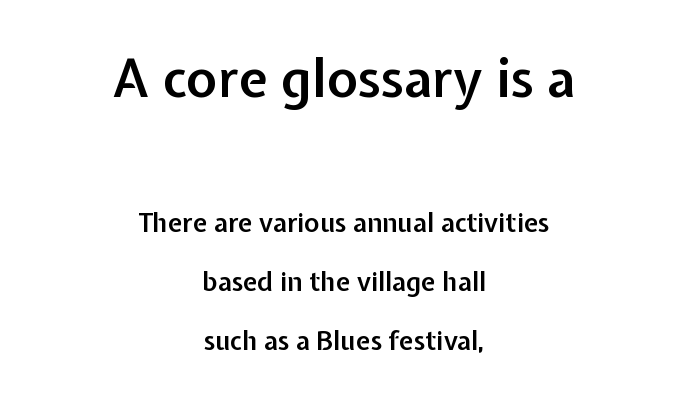
{"serif": "no", "italic": "no", "bold": "semi", "weight": "semibold", "width": "normal", "stroke_contrast": "low", "x_height": "medium", "monospaced": "no", "underline": "no", "align": "center", "line_spacing": "loose", "line_spacing_ratio": 2.27, "letter_spacing": "normal", "letter_spacing_em": 0.0, "larger_block": "first", "size_ratio": 2.04, "glyph_px": 53}
